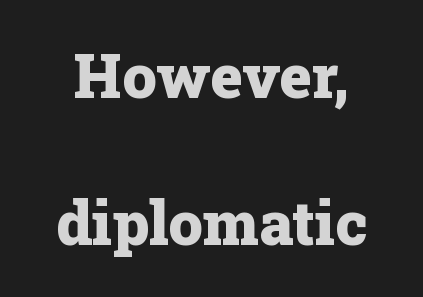
{"serif": "yes", "italic": "no", "bold": "yes", "weight": "heavy", "width": "normal", "stroke_contrast": "low", "x_height": "medium", "monospaced": "no", "underline": "no", "line_spacing": "loose", "line_spacing_ratio": 2.41, "letter_spacing": "normal", "letter_spacing_em": 0.0, "glyph_px": 61}
